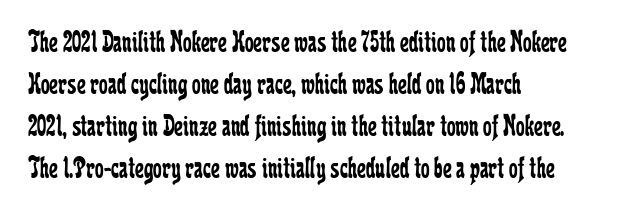
Q: Is the text bold? A: No.
Q: Is the text italic (slanted)? A: No, it is upright.
Q: Is the typeface a serif or a sans-serif typeface? A: Serif.
Q: Is the text underlined? A: No.
Q: How is the paragraph aligned? A: Left-aligned.
Q: Is the spacing between letters normal or unusually wide? A: Normal.
Q: Is the spacing between lines tight, normal or loose? A: Normal.
Q: Width (condensed, normal, or wide)? A: Condensed.
Q: Stroke contrast? A: Low.
Q: x-height? A: Medium.
Q: Monospaced? A: No.
